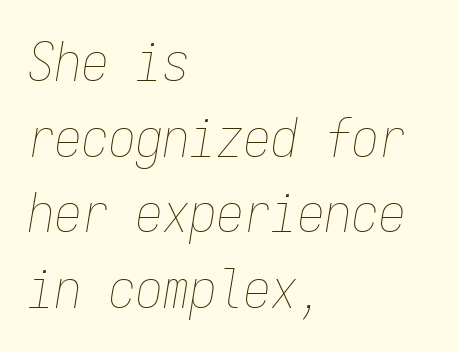
The face used here is rendered with its standard letterfit. Line starts are locked; line ends wander. The space beneath each line is pristine and unruled. The letters march in equal steps, a hallmark of fixed-pitch type. No letter is thick-stroked: the sample isn't bold.
